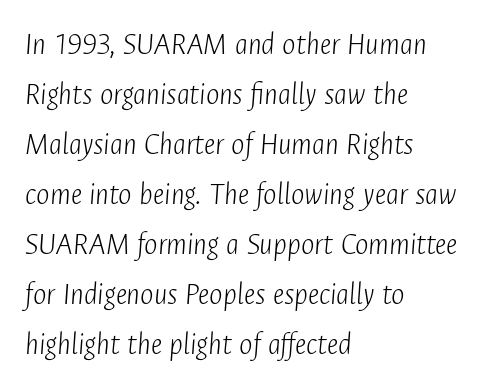
Q: Is the text bold? A: No.
Q: Is the text italic (slanted)? A: Yes, it leans right by about 4 degrees.
Q: Is the text underlined? A: No.
Q: How is the paragraph aligned? A: Left-aligned.
Q: Is the spacing between letters normal or unusually wide? A: Normal.
Q: Is the spacing between lines tight, normal or loose? A: Normal.
Q: Width (condensed, normal, or wide)? A: Condensed.
Q: Stroke contrast? A: Low.
Q: x-height? A: Medium.
Q: Monospaced? A: No.
